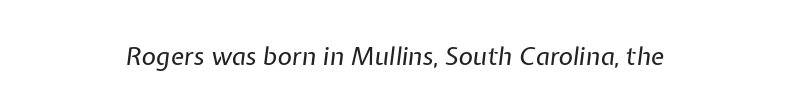
{"italic": "yes", "lean": "right", "slant_degrees": 7, "bold": "no", "underline": "no", "letter_spacing": "normal", "letter_spacing_em": 0.0, "glyph_px": 25}
